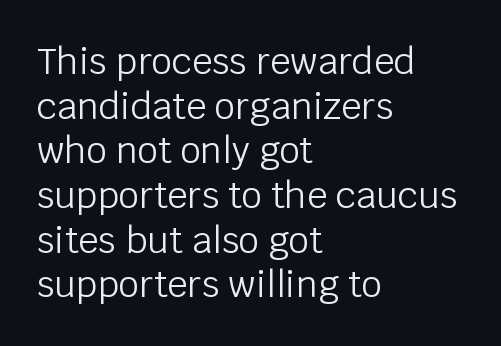
The image shows 36 px light sans-serif type, upright; set left-aligned, line spacing 1.24x, normal letter spacing, not underlined; low stroke contrast and a large x-height.
